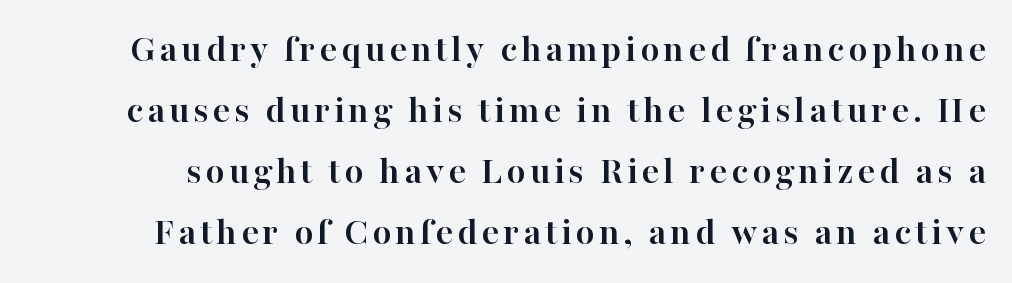
Q: Is the text bold? A: Yes.
Q: Is the text italic (slanted)? A: No, it is upright.
Q: Is the typeface a serif or a sans-serif typeface? A: Serif.
Q: Is the text underlined? A: No.
Q: Is the spacing between lines tight, normal or loose? A: Normal.
Q: Width (condensed, normal, or wide)? A: Normal.
Q: Stroke contrast? A: High.
Q: x-height? A: Medium.
Q: Monospaced? A: No.
